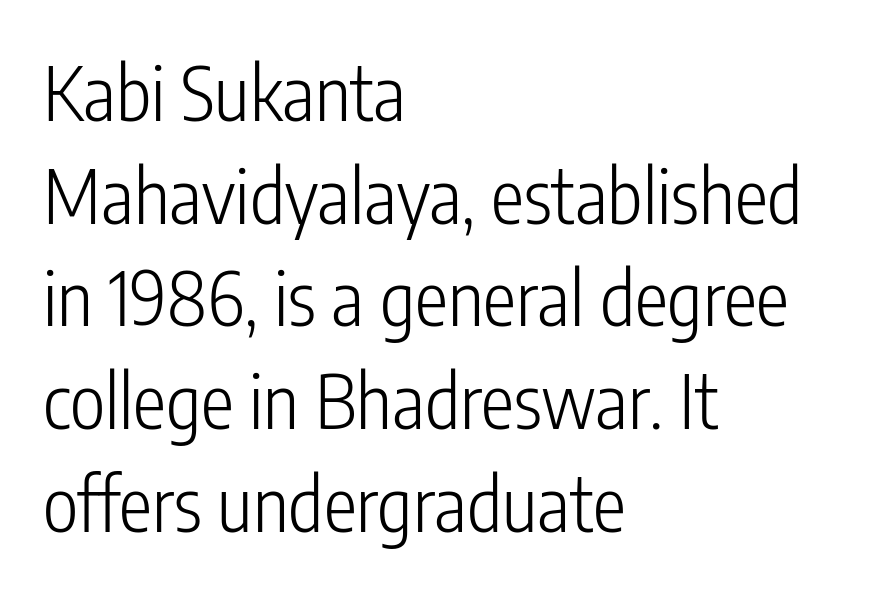
The image shows 75 px light, condensed sans-serif type, upright; set left-aligned, normal line spacing (1.37x), normal letter spacing, not underlined; low stroke contrast and a medium x-height.
